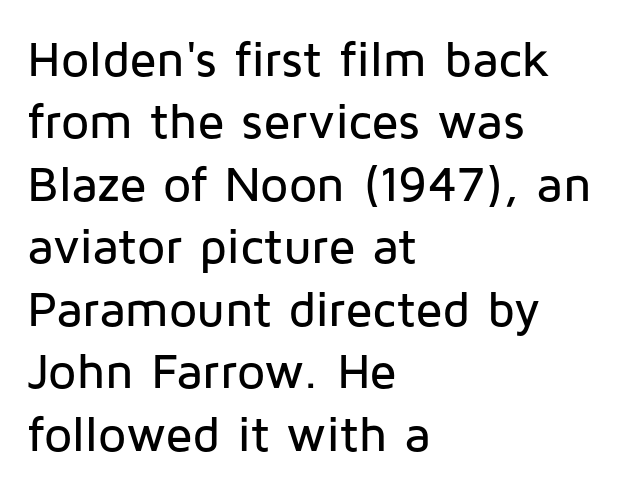
Each row of text sits above clean, open space. Inter-character spacing is left at the font's built-in metrics. The lettering holds an erect, upright posture throughout. Varying glyph widths throughout — classic text-font behaviour. Honestly, the row spacing looks completely unremarkable. One-word summary of the alignment: left.
